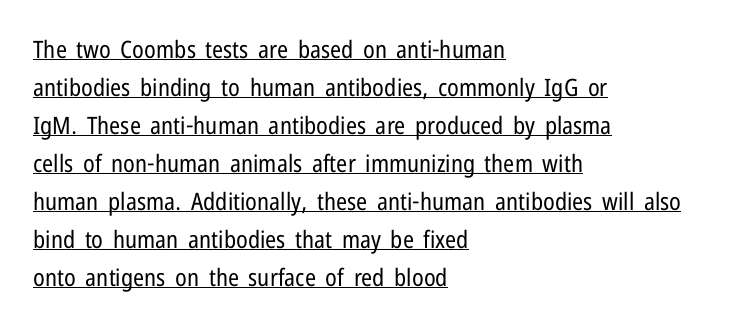
The image shows 24 px text type, upright; set left-aligned, normal line spacing (1.58x), normal letter spacing, underlined.
